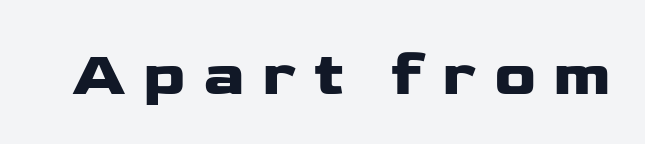
Q: Is the text italic (slanted)? A: No, it is upright.
Q: Is the typeface a serif or a sans-serif typeface? A: Sans-serif.
Q: Is the text underlined? A: No.
Q: Is the spacing between letters normal or unusually wide? A: Unusually wide.
Q: Width (condensed, normal, or wide)? A: Wide.
Q: Stroke contrast? A: Low.
Q: x-height? A: Medium.
Q: Monospaced? A: No.
